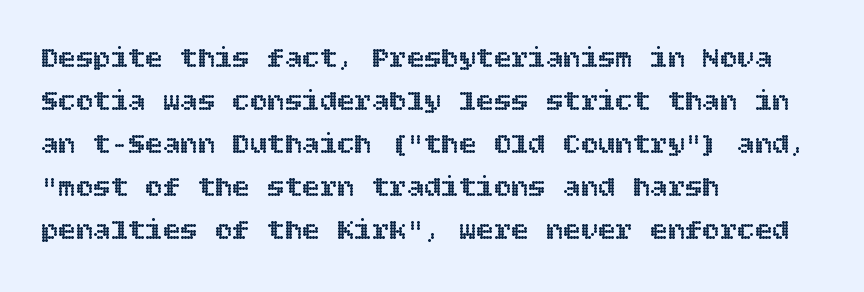
Q: Is the text italic (slanted)? A: No, it is upright.
Q: Is the text underlined? A: No.
Q: How is the paragraph aligned? A: Left-aligned.
Q: Is the spacing between letters normal or unusually wide? A: Normal.
Q: Is the spacing between lines tight, normal or loose? A: Normal.
Q: Width (condensed, normal, or wide)? A: Normal.
Q: x-height? A: Large.
